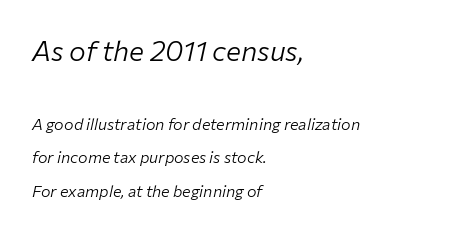
The letters are slanted; this is an italic face. A great deal of white space separates one row of letters from the next. Leftover space on each line is placed entirely after the last word. Stroke thickness stays within the range of a standard reading face or lighter. Varying glyph widths throughout — classic text-font behaviour.
